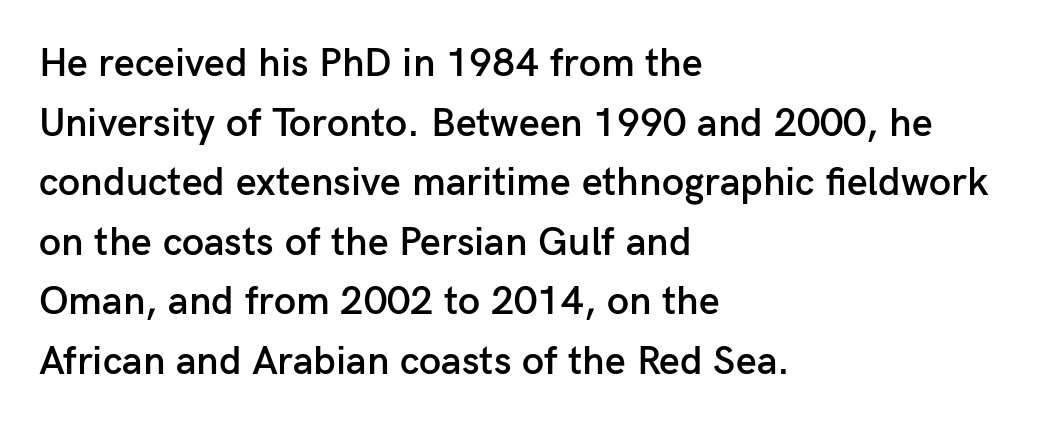
{"serif": "no", "italic": "no", "bold": "semi", "weight": "semibold", "width": "normal", "stroke_contrast": "low", "x_height": "medium", "monospaced": "no", "underline": "no", "align": "left", "line_spacing": "normal", "line_spacing_ratio": 1.49, "letter_spacing": "normal", "letter_spacing_em": 0.0, "glyph_px": 40}
